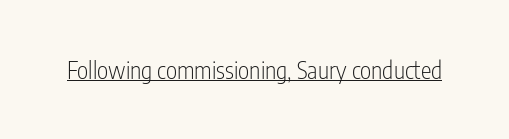
{"italic": "no", "bold": "no", "underline": "yes", "letter_spacing": "normal", "letter_spacing_em": 0.0, "glyph_px": 24}
